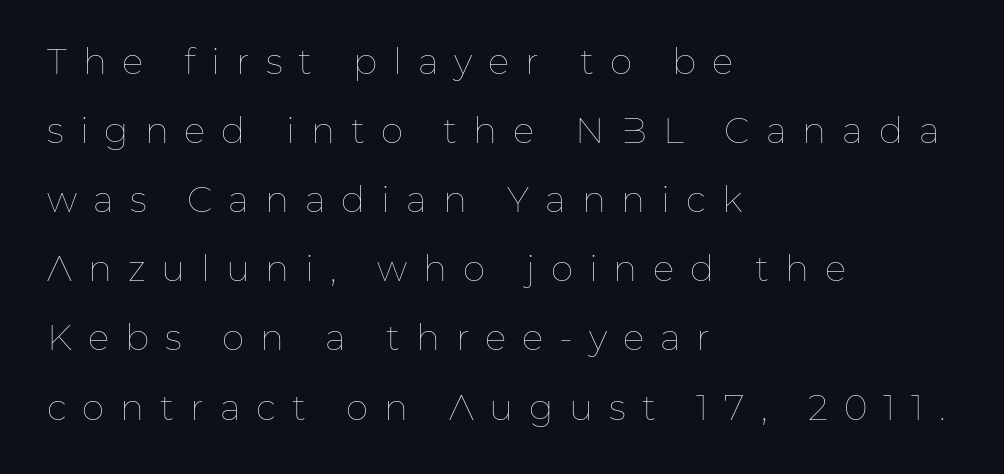
{"italic": "no", "bold": "no", "weight": "thin", "width": "normal", "stroke_contrast": "low", "x_height": "medium", "monospaced": "no", "underline": "no", "align": "left", "line_spacing": "loose", "line_spacing_ratio": 1.92, "letter_spacing": "wide", "letter_spacing_em": 0.44, "glyph_px": 36}
